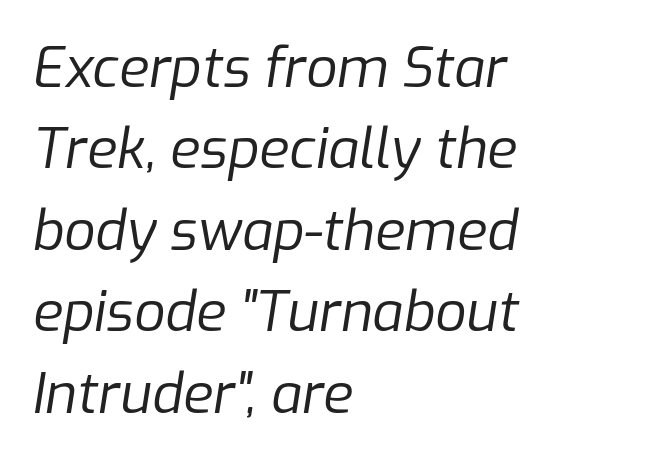
{"italic": "yes", "lean": "right", "slant_degrees": 9, "bold": "no", "weight": "regular", "width": "normal", "stroke_contrast": "low", "x_height": "medium", "monospaced": "no", "underline": "no", "align": "left", "line_spacing": "normal", "line_spacing_ratio": 1.48, "letter_spacing": "normal", "letter_spacing_em": 0.0, "glyph_px": 55}
